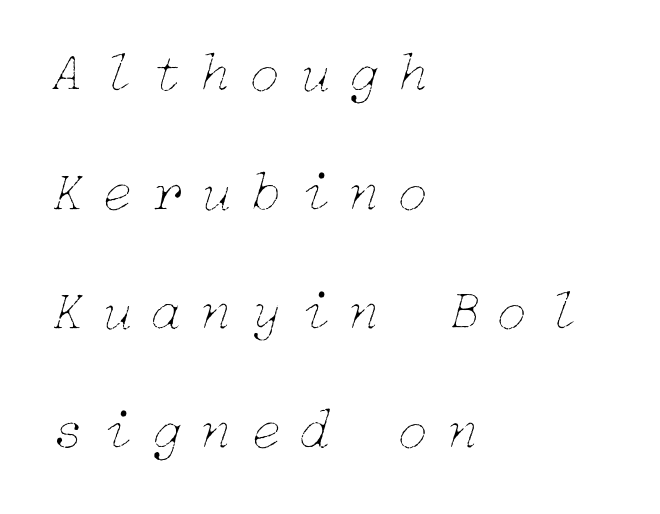
Counters stay open thanks to moderate or lighter strokes. The gap between lines stays unmarked. The ragged edge is on the right, which tells us the setting is flush left. Tall strokes in this sample are angled rather than plumb. Leading is clearly above the norm, producing a sparse column. The letters are spread apart with noticeably loose tracking.
